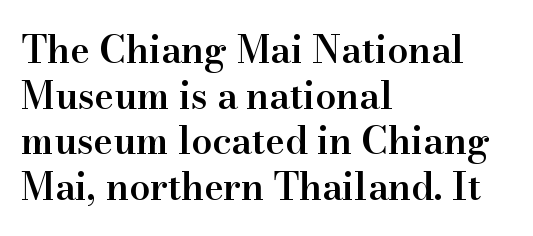
{"serif": "yes", "italic": "no", "bold": "semi", "weight": "semibold", "width": "normal", "stroke_contrast": "high", "x_height": "small", "monospaced": "no", "underline": "no", "align": "left", "line_spacing_ratio": 1.23, "letter_spacing": "normal", "letter_spacing_em": 0.0, "glyph_px": 37}
